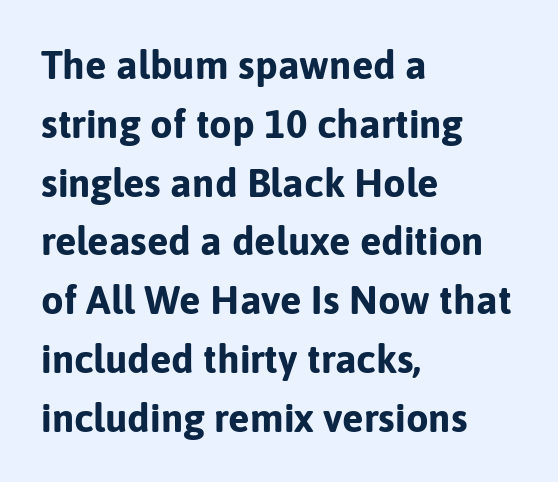
The image shows 40 px bold sans-serif type, upright; set left-aligned, normal line spacing (1.47x), normal letter spacing, not underlined; low stroke contrast and a medium x-height.
